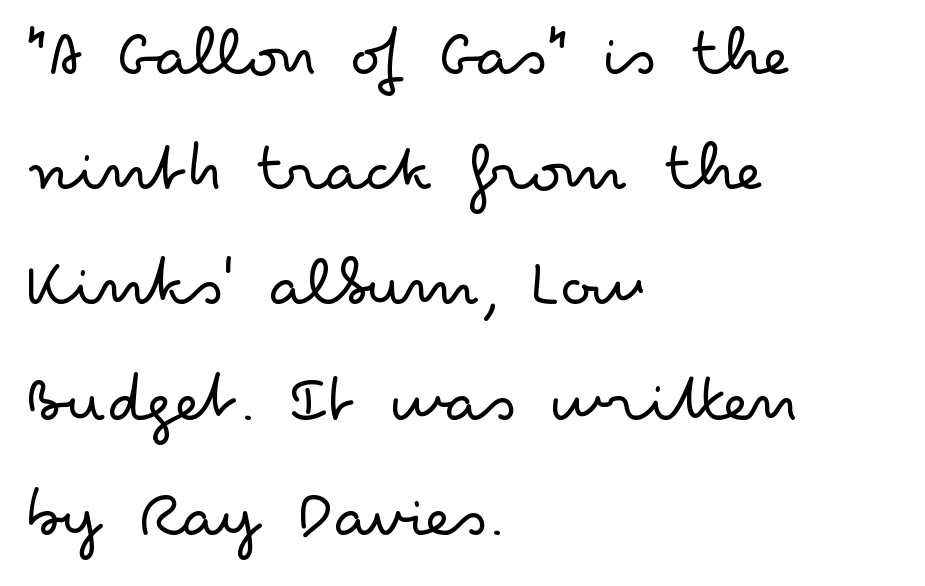
Caption: face not bold, strokes unweighted. What kind of face is this? One without serifs — a sans. The letters advance in unequal steps, a hallmark of proportional type. No extra tracking has been applied to these lines. Each new line begins a customary step beneath the previous one. Short and long lines alike share a common starting point at left.
